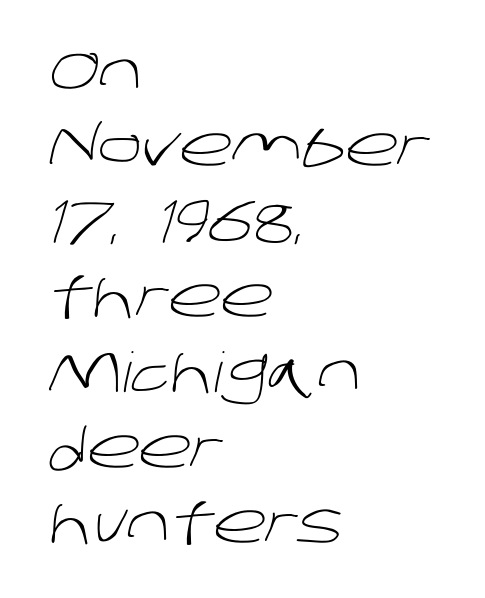
{"serif": "no", "bold": "no", "weight": "light", "width": "normal", "stroke_contrast": "low", "x_height": "large", "monospaced": "no", "underline": "no", "align": "left", "line_spacing": "normal", "line_spacing_ratio": 1.37, "letter_spacing": "normal", "letter_spacing_em": 0.0, "glyph_px": 55}
